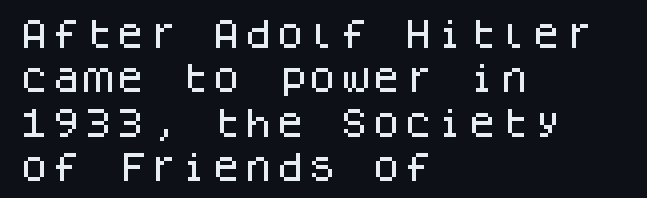
Q: Is the text italic (slanted)? A: No, it is upright.
Q: Is the typeface a serif or a sans-serif typeface? A: Sans-serif.
Q: Is the text underlined? A: No.
Q: How is the paragraph aligned? A: Left-aligned.
Q: Is the spacing between letters normal or unusually wide? A: Normal.
Q: Is the spacing between lines tight, normal or loose? A: Normal.
Q: Width (condensed, normal, or wide)? A: Normal.
Q: Stroke contrast? A: Low.
Q: x-height? A: Large.
Q: Monospaced? A: Yes.
